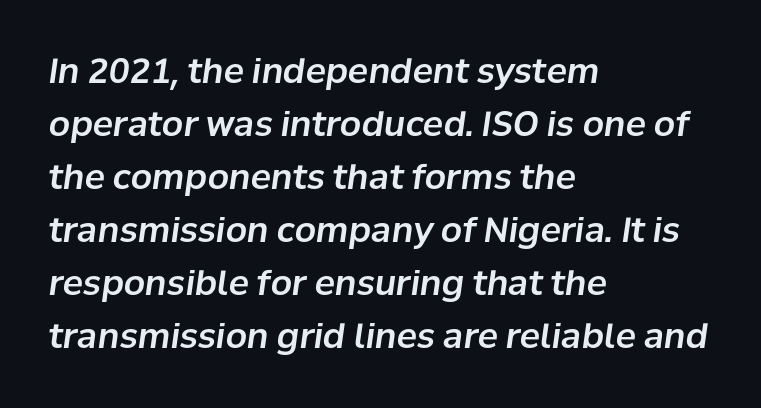
Q: Is the text italic (slanted)? A: Yes, it leans right by about 8 degrees.
Q: Is the text underlined? A: No.
Q: How is the paragraph aligned? A: Left-aligned.
Q: Is the spacing between letters normal or unusually wide? A: Normal.
Q: Is the spacing between lines tight, normal or loose? A: Normal.
Q: Width (condensed, normal, or wide)? A: Normal.
Q: Stroke contrast? A: Low.
Q: x-height? A: Medium.
Q: Monospaced? A: No.
